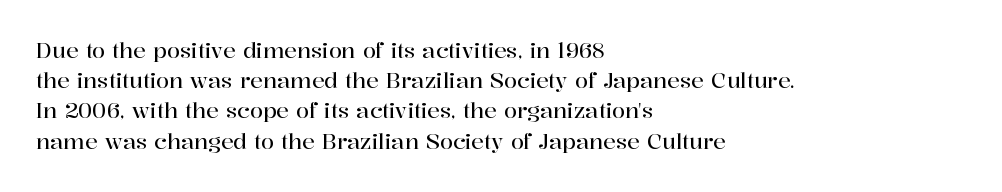
Q: Is the text italic (slanted)? A: No, it is upright.
Q: Is the text underlined? A: No.
Q: How is the paragraph aligned? A: Left-aligned.
Q: Is the spacing between letters normal or unusually wide? A: Normal.
Q: Is the spacing between lines tight, normal or loose? A: Normal.
